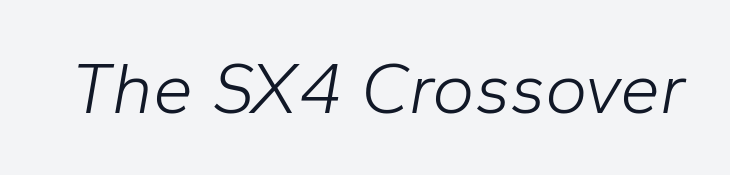
Slant detected: the letters are inclined. The specimen omits any rule beneath the text block's lines. The passage shown is typed in a proportional face where columns would drift. Students, note that the glyphs here touch the page at normal intervals. The font sits on the lighter half of the weight spectrum, regular included.
